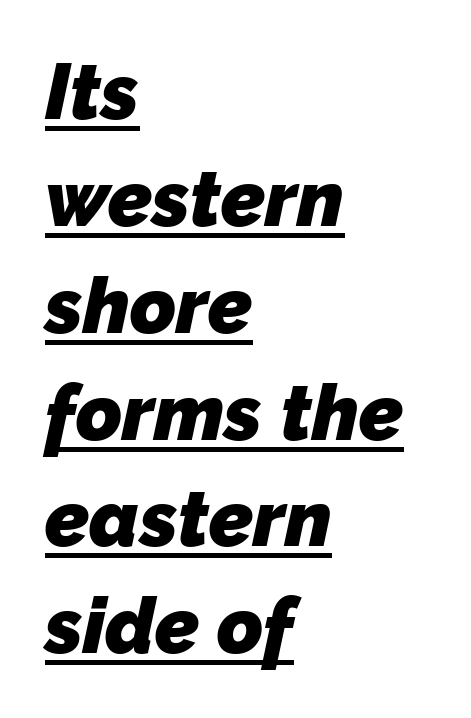
Every row of glyphs begins at an identical x-position on the left. Grotesque or geometric, the face here clearly has no serifs. Note the varied advance widths — an 'i' is clearly narrower than an 'm'. Evenly set lines give the paragraph a standard silhouette. The face used here is rendered with its standard letterfit.
